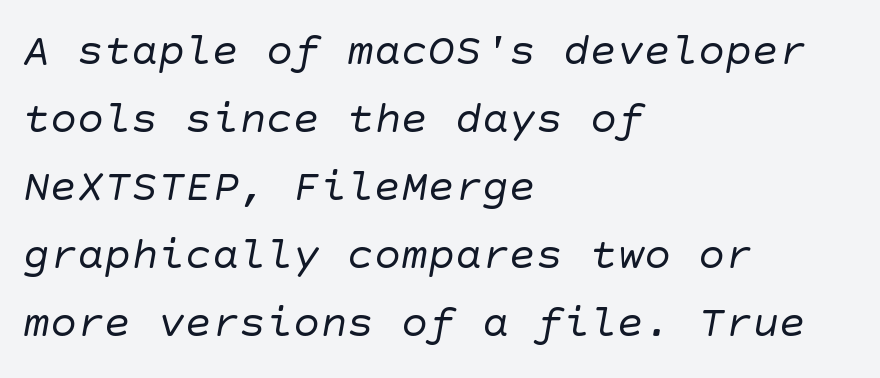
The letters look calm and open, with moderate or lighter stems. The zone under the glyphs is completely vacant. Whoever set this chose a conventional vertical rhythm. I'd call this a sans setting — the letters go barefoot.
